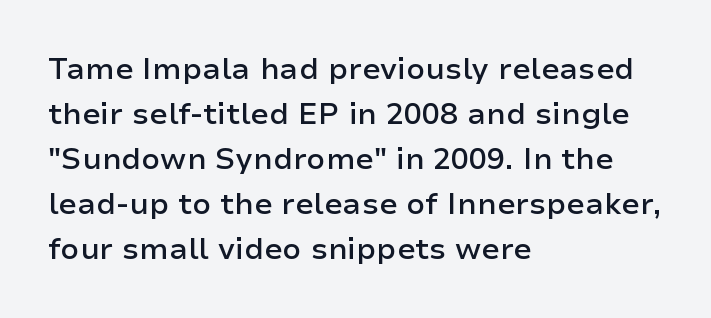
This rendering employs a face without finishing strokes, i.e., a sans-serif. The ragged edge is on the right, which tells us the setting is flush left. The passage shown has conventional tracking throughout. Reading down the column, the eye jumps a familiar distance to each next line. Do the letters lean? They stand straight. This is the in-between weight designers call semibold or demi.
